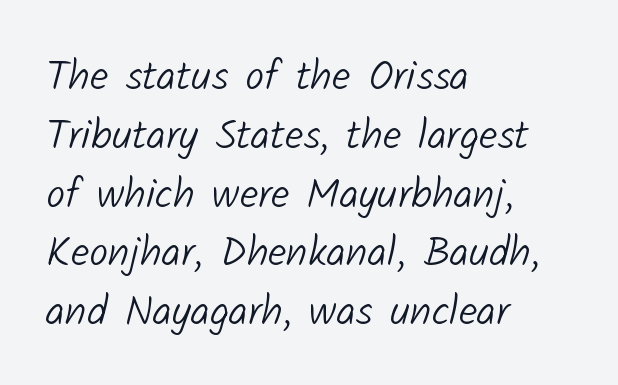
{"serif": "no", "bold": "no", "weight": "light", "width": "normal", "stroke_contrast": "low", "x_height": "medium", "monospaced": "no", "underline": "no", "align": "left", "line_spacing": "normal", "line_spacing_ratio": 1.4, "letter_spacing": "normal", "letter_spacing_em": 0.0, "glyph_px": 42}
